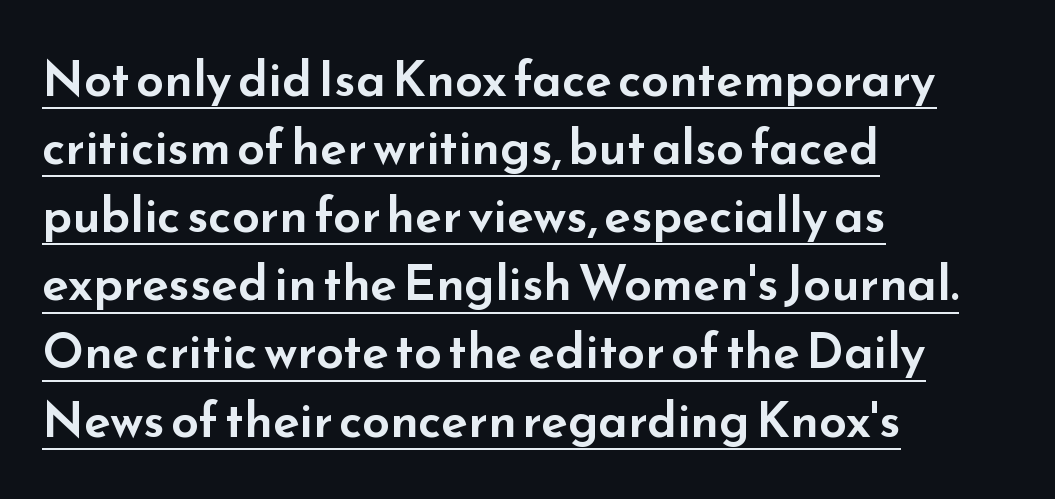
{"serif": "no", "italic": "no", "width": "wide", "stroke_contrast": "low", "x_height": "small", "monospaced": "no", "underline": "yes", "align": "left", "line_spacing": "normal", "line_spacing_ratio": 1.39, "letter_spacing": "normal", "letter_spacing_em": 0.0, "glyph_px": 49}
